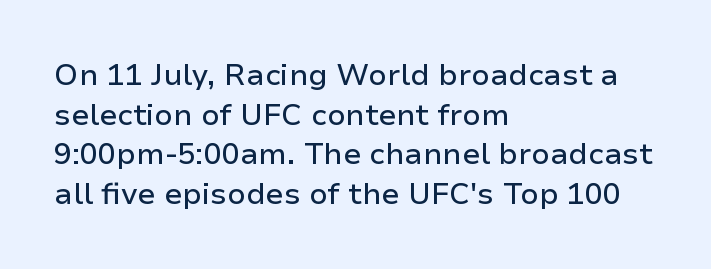
{"serif": "no", "italic": "no", "width": "normal", "stroke_contrast": "low", "x_height": "medium", "monospaced": "no", "underline": "no", "align": "left", "line_spacing": "normal", "line_spacing_ratio": 1.32, "letter_spacing": "normal", "letter_spacing_em": 0.0, "glyph_px": 30}
